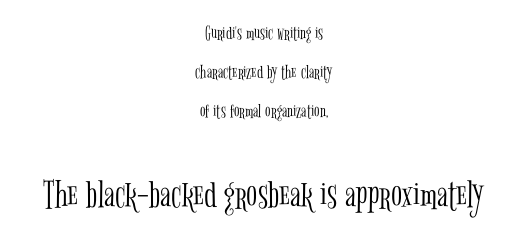
Q: Is the text bold? A: No.
Q: Is the text italic (slanted)? A: No, it is upright.
Q: Is the typeface a serif or a sans-serif typeface? A: Serif.
Q: Is the text underlined? A: No.
Q: How is the paragraph aligned? A: Centered.
Q: Is the spacing between letters normal or unusually wide? A: Normal.
Q: Is the spacing between lines tight, normal or loose? A: Loose.
Q: Which block of text is set in a larger size, the first (top) or the second (bottom)? A: The second (bottom) one.
Q: Width (condensed, normal, or wide)? A: Condensed.
Q: Stroke contrast? A: Low.
Q: x-height? A: Medium.
Q: Monospaced? A: No.
